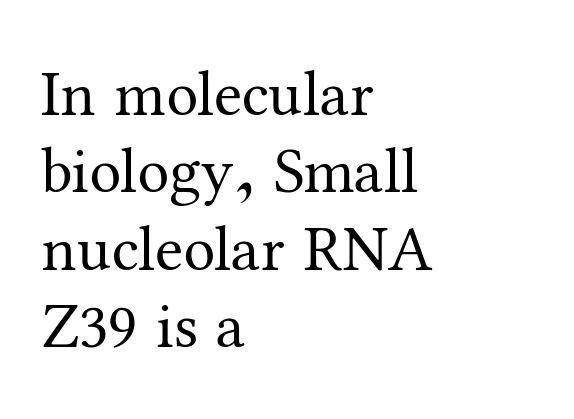
{"serif": "yes", "italic": "no", "bold": "no", "weight": "regular", "width": "normal", "stroke_contrast": "medium", "x_height": "medium", "monospaced": "no", "underline": "no", "align": "left", "line_spacing_ratio": 1.21, "letter_spacing": "normal", "letter_spacing_em": 0.0, "glyph_px": 64}
